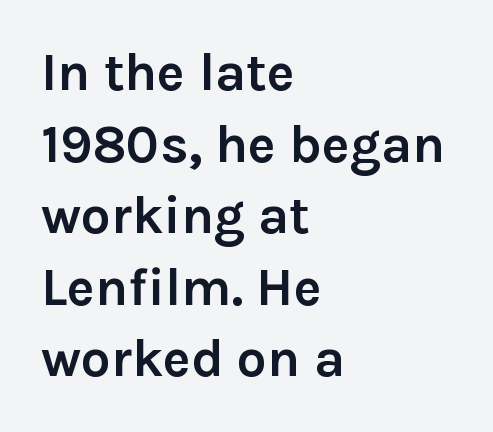
Examine the stroke ends and you'll find no serifs. Tall strokes in this sample are plumb rather than angled. Check under the words: just untouched page. The leading is moderate, giving the passage an even texture. A typesetter would call this proportional, since set widths differ per character. Each glyph is drawn with heavy, bold strokes.
